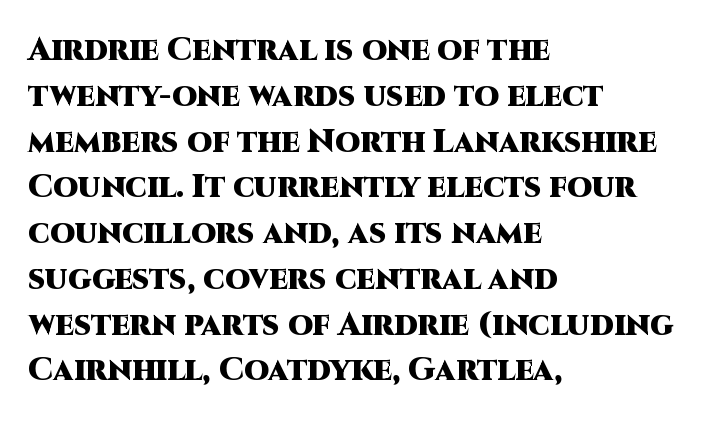
{"serif": "no", "italic": "no", "bold": "yes", "weight": "heavy", "width": "normal", "stroke_contrast": "high", "x_height": "large", "monospaced": "no", "underline": "no", "align": "left", "line_spacing": "normal", "line_spacing_ratio": 1.43, "letter_spacing": "normal", "letter_spacing_em": 0.0, "glyph_px": 32}
